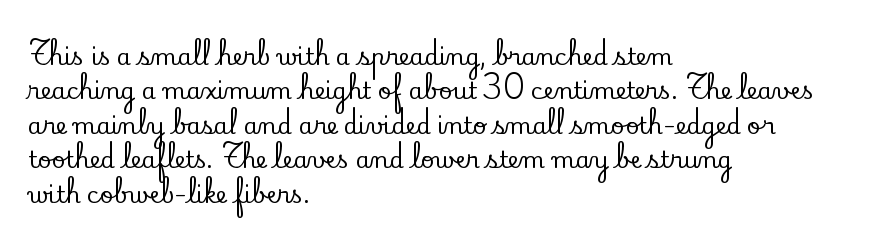
{"italic": "no", "underline": "no", "align": "left", "line_spacing": "normal", "line_spacing_ratio": 1.5, "letter_spacing": "normal", "letter_spacing_em": 0.0, "glyph_px": 23}
